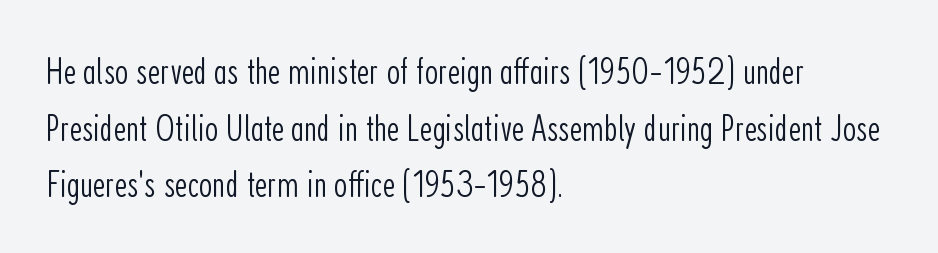
Each row of text sits above clean, open space. It's the straight-up-and-down kind of type. Does the copy run flush right? No — it runs flush left. A sans-serif font was chosen for this passage. On a weight scale, this lands at 450 or below. You could call the tracking neutral — neither tight nor loose.
